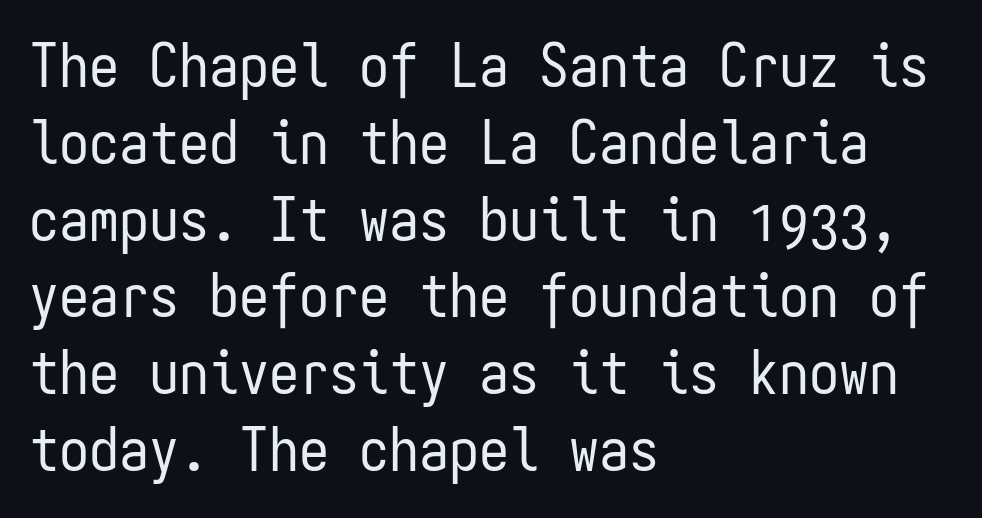
The image shows 60 px regular-weight, condensed sans-serif type, upright, monospaced; set left-aligned, normal line spacing (1.28x), normal letter spacing, not underlined; low stroke contrast and a medium x-height.
